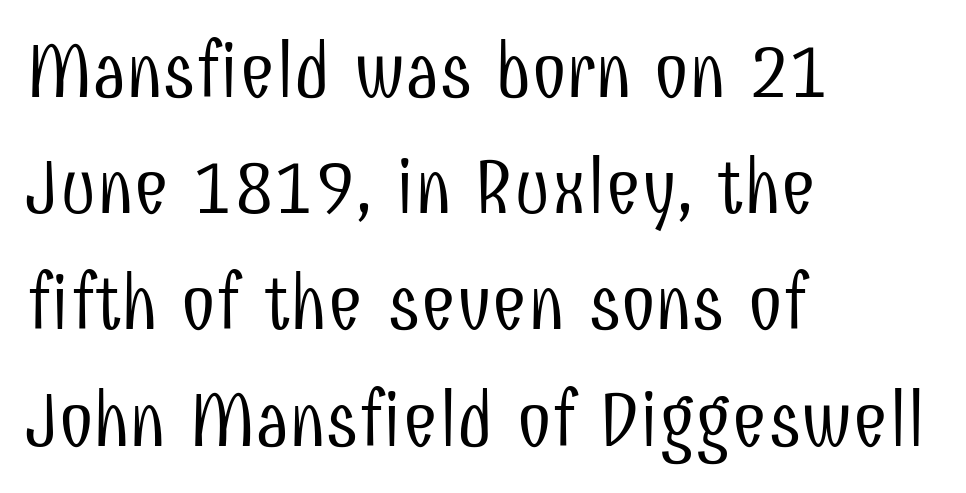
Q: Is the text bold? A: No.
Q: Is the text italic (slanted)? A: No, it is upright.
Q: Is the typeface a serif or a sans-serif typeface? A: Sans-serif.
Q: Is the text underlined? A: No.
Q: How is the paragraph aligned? A: Left-aligned.
Q: Is the spacing between letters normal or unusually wide? A: Normal.
Q: Is the spacing between lines tight, normal or loose? A: Normal.
Q: Width (condensed, normal, or wide)? A: Condensed.
Q: Stroke contrast? A: Low.
Q: x-height? A: Medium.
Q: Monospaced? A: No.
